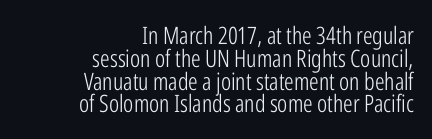
{"italic": "no", "bold": "no", "underline": "no", "align": "right", "line_spacing": "tight", "line_spacing_ratio": 0.95, "letter_spacing": "normal", "letter_spacing_em": 0.0, "glyph_px": 24}
